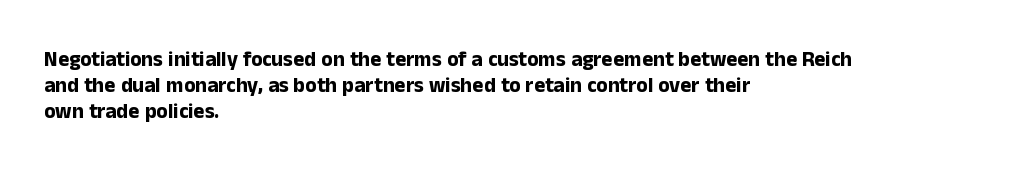
Q: Is the text bold? A: Yes.
Q: Is the text italic (slanted)? A: No, it is upright.
Q: Is the text underlined? A: No.
Q: How is the paragraph aligned? A: Left-aligned.
Q: Is the spacing between letters normal or unusually wide? A: Normal.
